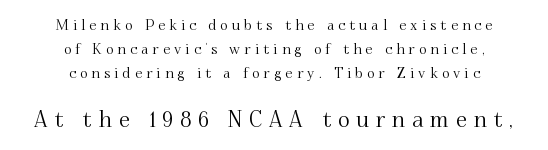
{"italic": "no", "underline": "no", "align": "center", "line_spacing_ratio": 1.72, "letter_spacing": "wide", "letter_spacing_em": 0.31, "larger_block": "second", "size_ratio": 1.57, "glyph_px": 22}
